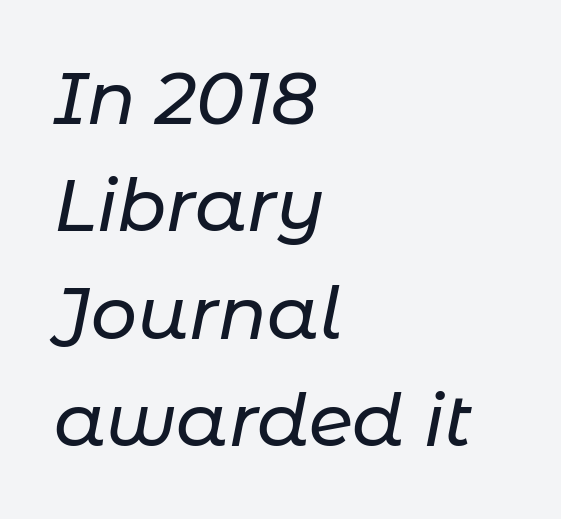
{"italic": "yes", "lean": "right", "slant_degrees": 11, "width": "normal", "stroke_contrast": "low", "x_height": "medium", "monospaced": "no", "underline": "no", "align": "left", "line_spacing": "normal", "line_spacing_ratio": 1.49, "letter_spacing": "normal", "letter_spacing_em": 0.0, "glyph_px": 72}
